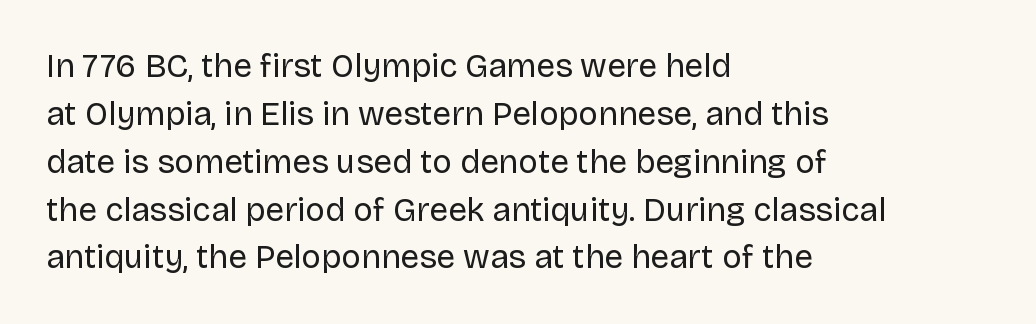
Q: Is the text bold? A: No.
Q: Is the text italic (slanted)? A: No, it is upright.
Q: Is the typeface a serif or a sans-serif typeface? A: Sans-serif.
Q: Is the text underlined? A: No.
Q: How is the paragraph aligned? A: Left-aligned.
Q: Is the spacing between letters normal or unusually wide? A: Normal.
Q: Is the spacing between lines tight, normal or loose? A: Normal.
Q: Width (condensed, normal, or wide)? A: Normal.
Q: Stroke contrast? A: Low.
Q: x-height? A: Large.
Q: Monospaced? A: No.
